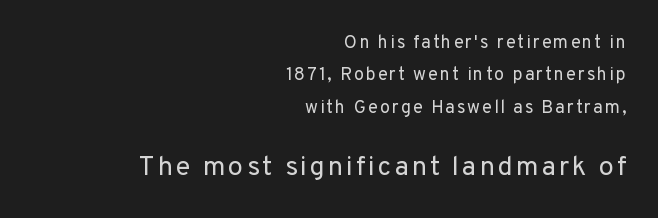
The image shows 27 px text type, upright; set right-aligned, line spacing 1.8x, not underlined; the second (bottom) block is 1.5x larger.
